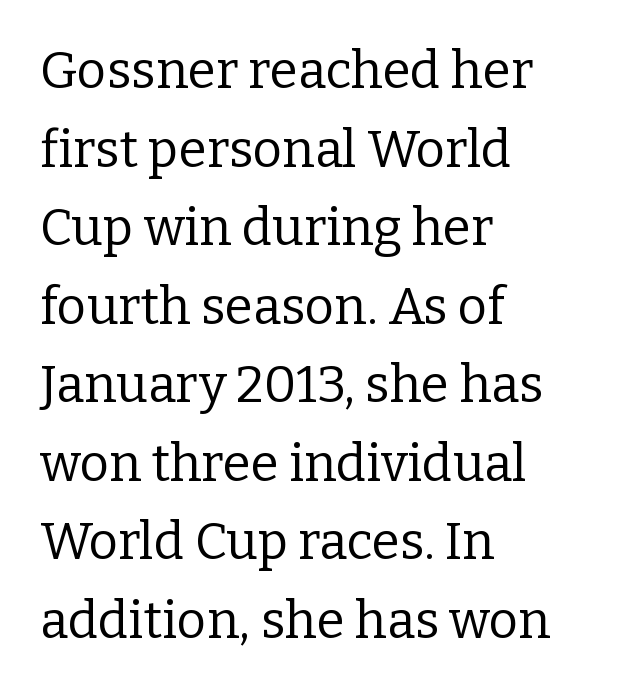
{"serif": "yes", "italic": "no", "bold": "no", "weight": "regular", "width": "normal", "stroke_contrast": "low", "x_height": "medium", "monospaced": "no", "underline": "no", "align": "left", "line_spacing": "normal", "line_spacing_ratio": 1.54, "letter_spacing": "normal", "letter_spacing_em": 0.0, "glyph_px": 51}
